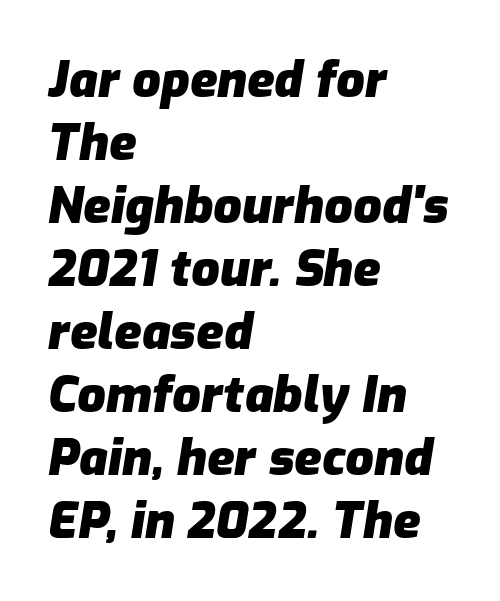
Q: Is the text bold? A: Yes.
Q: Is the text italic (slanted)? A: Yes, it leans right by about 9 degrees.
Q: Is the text underlined? A: No.
Q: How is the paragraph aligned? A: Left-aligned.
Q: Is the spacing between letters normal or unusually wide? A: Normal.
Q: Is the spacing between lines tight, normal or loose? A: Normal.
Q: Width (condensed, normal, or wide)? A: Normal.
Q: Stroke contrast? A: Low.
Q: x-height? A: Medium.
Q: Monospaced? A: No.
